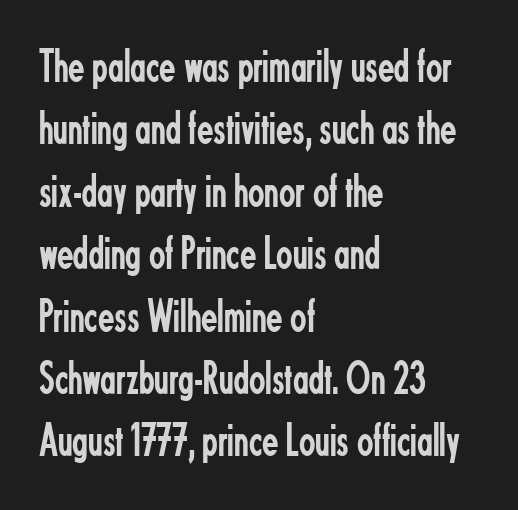
Q: Is the text bold? A: No.
Q: Is the text italic (slanted)? A: No, it is upright.
Q: Is the typeface a serif or a sans-serif typeface? A: Sans-serif.
Q: Is the text underlined? A: No.
Q: How is the paragraph aligned? A: Left-aligned.
Q: Is the spacing between letters normal or unusually wide? A: Normal.
Q: Is the spacing between lines tight, normal or loose? A: Normal.
Q: Width (condensed, normal, or wide)? A: Condensed.
Q: Stroke contrast? A: Low.
Q: x-height? A: Small.
Q: Monospaced? A: No.
